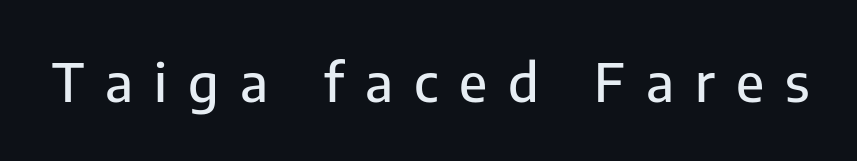
Q: Is the text italic (slanted)? A: No, it is upright.
Q: Is the typeface a serif or a sans-serif typeface? A: Sans-serif.
Q: Is the text underlined? A: No.
Q: Is the spacing between letters normal or unusually wide? A: Unusually wide.
Q: Width (condensed, normal, or wide)? A: Normal.
Q: Stroke contrast? A: Low.
Q: x-height? A: Medium.
Q: Monospaced? A: No.
